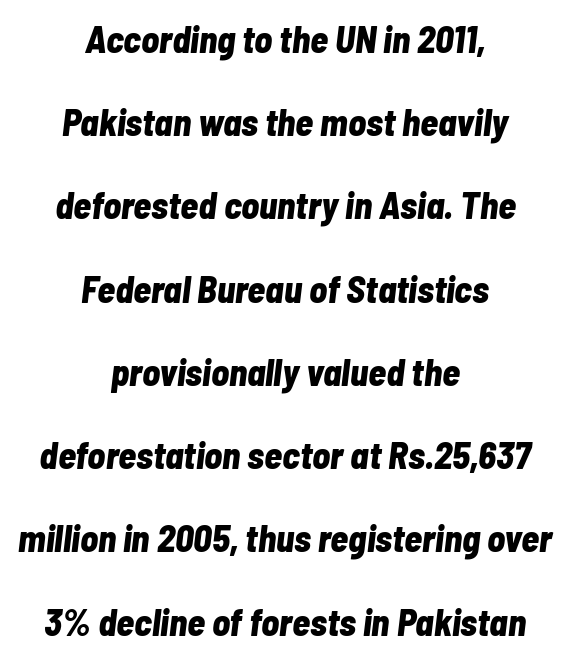
The specimen omits any rule beneath the text block's lines. The paragraph shown floats in the horizontal middle. The lettering tilts uniformly, giving the passage an italic look. Each letter keeps its own natural width here, so spacing adapts to shape.
